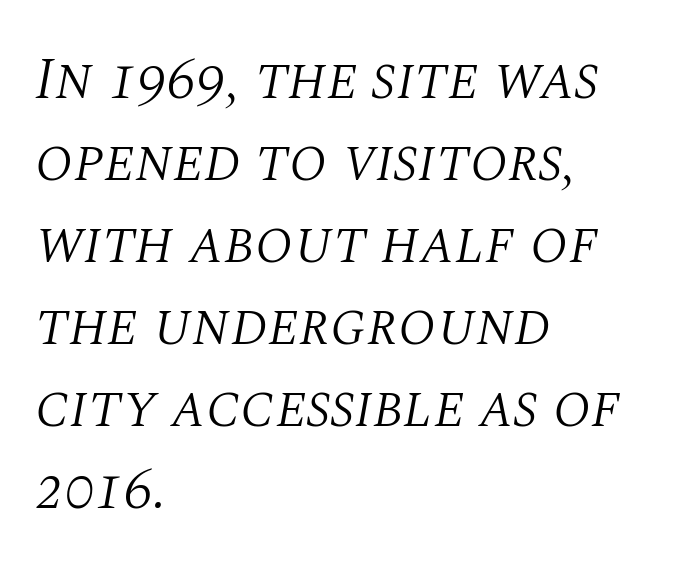
The image shows 59 px light serif type, italic (leaning right); set left-aligned, normal line spacing (1.39x), normal letter spacing, not underlined; medium stroke contrast and a large x-height.
